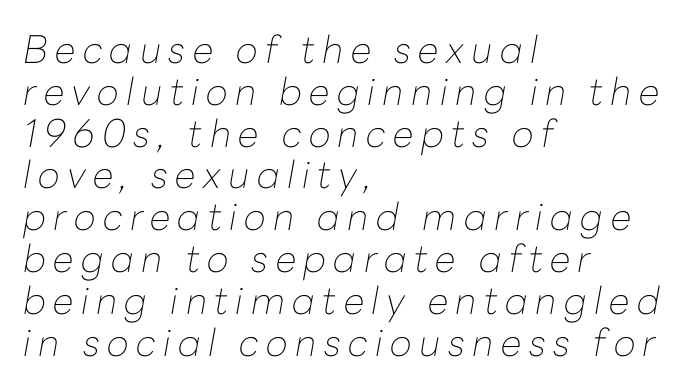
{"italic": "yes", "lean": "right", "slant_degrees": 10, "bold": "no", "weight": "thin", "width": "normal", "stroke_contrast": "low", "x_height": "medium", "monospaced": "no", "underline": "no", "align": "left", "line_spacing": "tight", "line_spacing_ratio": 1.1, "glyph_px": 38}
